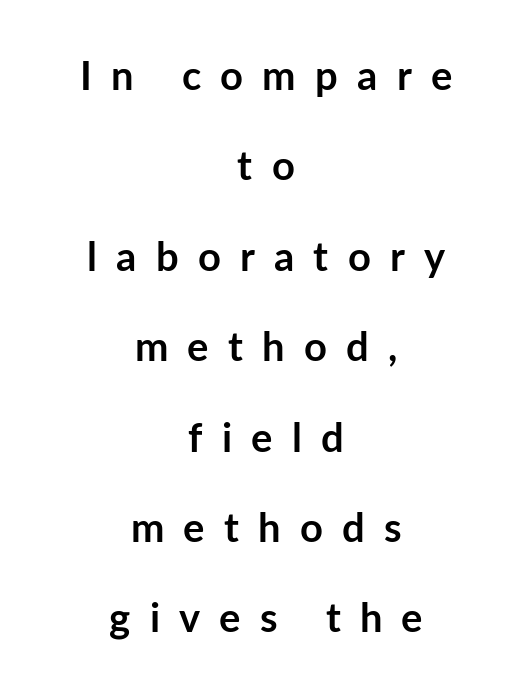
Q: Is the text bold? A: Yes.
Q: Is the text italic (slanted)? A: No, it is upright.
Q: Is the typeface a serif or a sans-serif typeface? A: Sans-serif.
Q: Is the text underlined? A: No.
Q: How is the paragraph aligned? A: Centered.
Q: Is the spacing between letters normal or unusually wide? A: Unusually wide.
Q: Is the spacing between lines tight, normal or loose? A: Loose.
Q: Width (condensed, normal, or wide)? A: Normal.
Q: Stroke contrast? A: Low.
Q: x-height? A: Medium.
Q: Monospaced? A: No.
